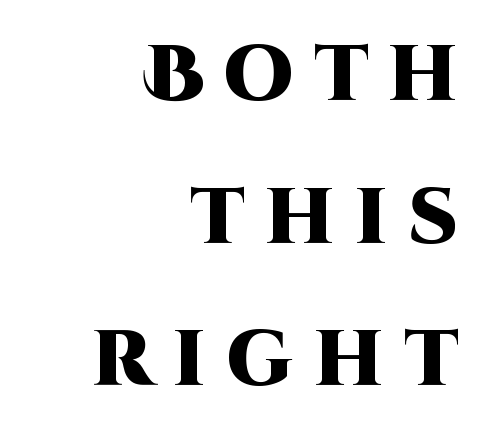
{"serif": "no", "italic": "no", "bold": "yes", "weight": "heavy", "width": "normal", "stroke_contrast": "high", "x_height": "large", "monospaced": "no", "underline": "no", "align": "right", "line_spacing_ratio": 1.83, "letter_spacing": "wide", "letter_spacing_em": 0.26, "glyph_px": 78}
